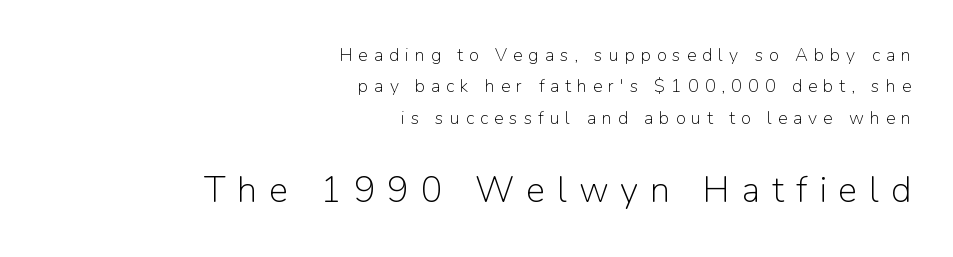
Q: Is the text bold? A: No.
Q: Is the text italic (slanted)? A: No, it is upright.
Q: Is the typeface a serif or a sans-serif typeface? A: Sans-serif.
Q: Is the text underlined? A: No.
Q: How is the paragraph aligned? A: Right-aligned.
Q: Is the spacing between letters normal or unusually wide? A: Unusually wide.
Q: Which block of text is set in a larger size, the first (top) or the second (bottom)? A: The second (bottom) one.
Q: Width (condensed, normal, or wide)? A: Normal.
Q: Stroke contrast? A: Low.
Q: x-height? A: Medium.
Q: Monospaced? A: No.
